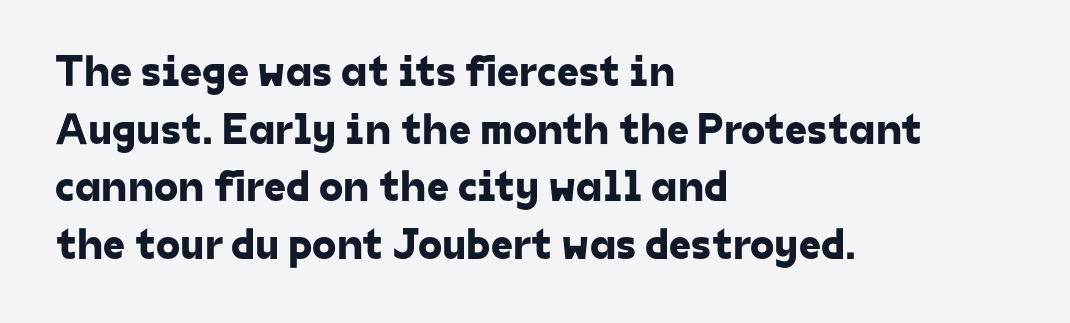
{"serif": "no", "width": "normal", "stroke_contrast": "low", "x_height": "medium", "monospaced": "no", "underline": "no", "align": "left", "line_spacing": "normal", "line_spacing_ratio": 1.31, "letter_spacing": "normal", "letter_spacing_em": 0.0, "glyph_px": 44}
